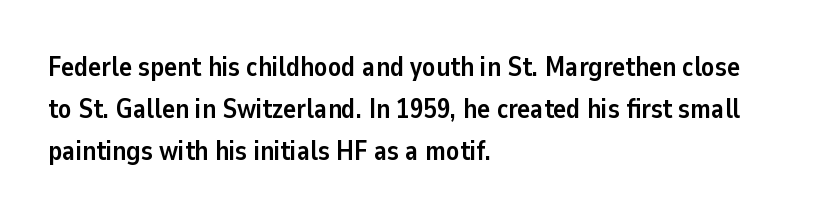
Nothing unusual about the tracking: characters are spaced as the font intends. Layout note: lines flush left. Does the lettering tilt? It doesn't — this is upright. The characters look thick and weighty, a clear bold. If you measured baseline to baseline, you'd find a middling distance. Underlining? Definitely not there.
